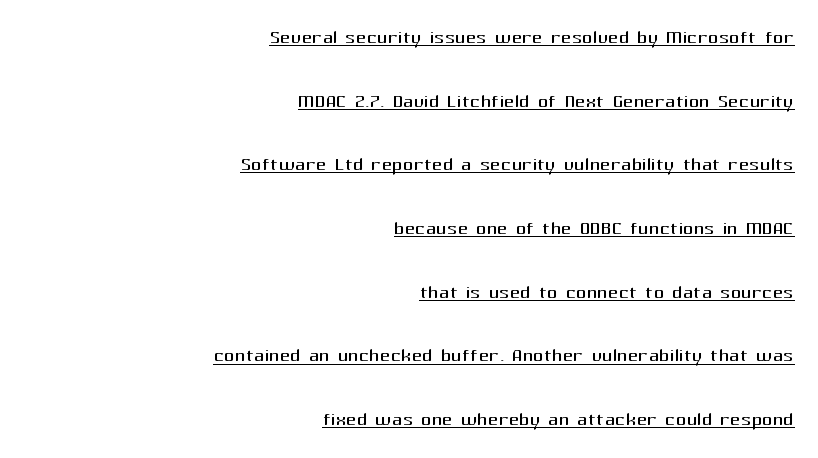
{"italic": "no", "bold": "no", "underline": "yes", "align": "right", "line_spacing": "loose", "line_spacing_ratio": 2.45, "letter_spacing": "normal", "letter_spacing_em": 0.0, "glyph_px": 26}
